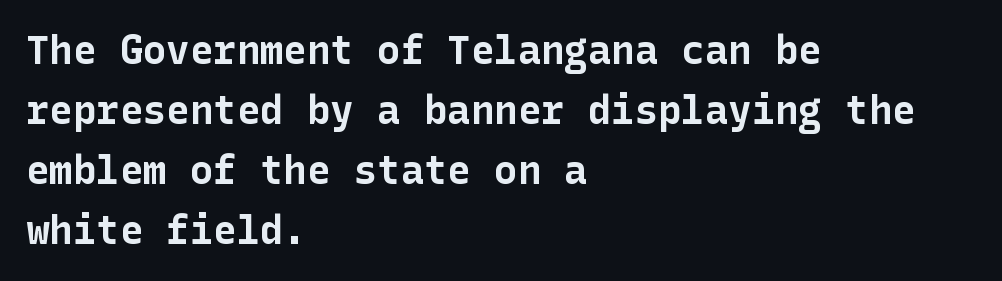
Q: Is the text bold? A: Yes.
Q: Is the text italic (slanted)? A: No, it is upright.
Q: Is the typeface a serif or a sans-serif typeface? A: Sans-serif.
Q: Is the text underlined? A: No.
Q: How is the paragraph aligned? A: Left-aligned.
Q: Is the spacing between letters normal or unusually wide? A: Normal.
Q: Is the spacing between lines tight, normal or loose? A: Normal.
Q: Width (condensed, normal, or wide)? A: Normal.
Q: Stroke contrast? A: Low.
Q: x-height? A: Medium.
